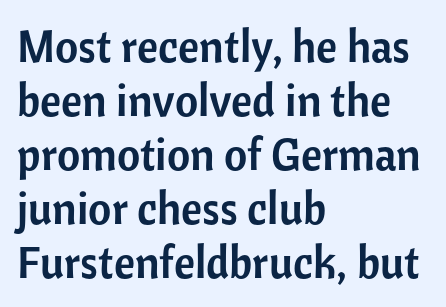
Underlining? Definitely not there. The ragged edge is on the right, which tells us the setting is flush left. The letters advance in unequal steps, a hallmark of proportional type. Tall strokes in this sample are plumb rather than angled.
